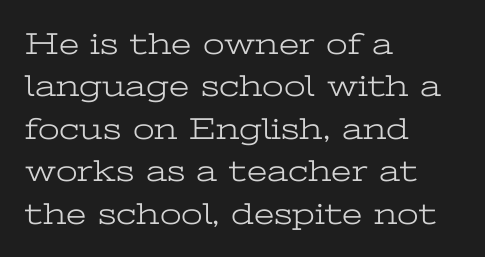
This rendering employs a face with finishing strokes, i.e., a serif. How are the letters spaced? Ordinarily, with no added tracking. Where is the straight margin? On the left. Weight class: somewhere from thin through regular. The passage shown is typed in a proportional face where columns would drift. The passage shown is not underscored anywhere.
